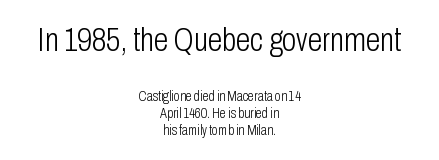
Q: Is the text bold? A: No.
Q: Is the text italic (slanted)? A: No, it is upright.
Q: Is the typeface a serif or a sans-serif typeface? A: Sans-serif.
Q: Is the text underlined? A: No.
Q: How is the paragraph aligned? A: Centered.
Q: Is the spacing between letters normal or unusually wide? A: Normal.
Q: Which block of text is set in a larger size, the first (top) or the second (bottom)? A: The first (top) one.
Q: Width (condensed, normal, or wide)? A: Condensed.
Q: Stroke contrast? A: Low.
Q: x-height? A: Medium.
Q: Monospaced? A: No.
